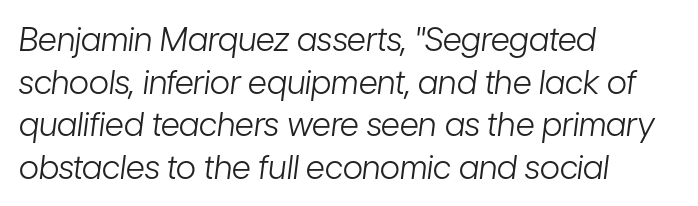
Q: Is the text bold? A: No.
Q: Is the text italic (slanted)? A: Yes, it leans right by about 7 degrees.
Q: Is the text underlined? A: No.
Q: How is the paragraph aligned? A: Left-aligned.
Q: Is the spacing between letters normal or unusually wide? A: Normal.
Q: Is the spacing between lines tight, normal or loose? A: Normal.
Q: Width (condensed, normal, or wide)? A: Condensed.
Q: Stroke contrast? A: Low.
Q: x-height? A: Medium.
Q: Monospaced? A: No.
